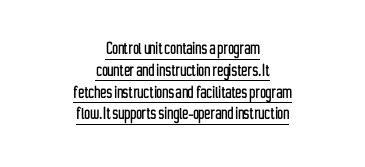
Q: Is the text italic (slanted)? A: No, it is upright.
Q: Is the text underlined? A: Yes.
Q: How is the paragraph aligned? A: Centered.
Q: Is the spacing between letters normal or unusually wide? A: Normal.
Q: Is the spacing between lines tight, normal or loose? A: Tight.
